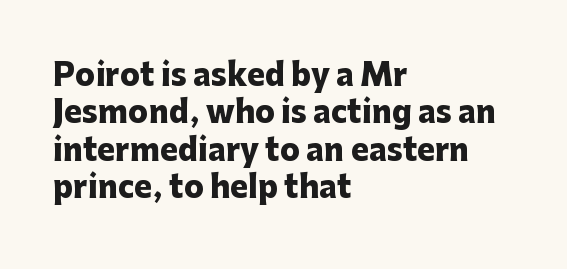
{"serif": "no", "italic": "no", "bold": "yes", "weight": "heavy", "width": "normal", "stroke_contrast": "low", "x_height": "medium", "monospaced": "no", "underline": "no", "align": "left", "line_spacing": "normal", "line_spacing_ratio": 1.25, "letter_spacing": "normal", "letter_spacing_em": 0.0, "glyph_px": 30}
